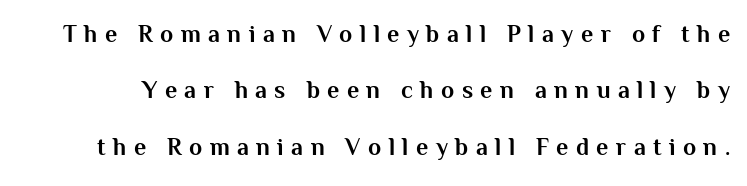
The image shows 24 px bold type, upright; set loose line spacing (2.35x), unusually wide letter spacing (+0.31 em), not underlined.
